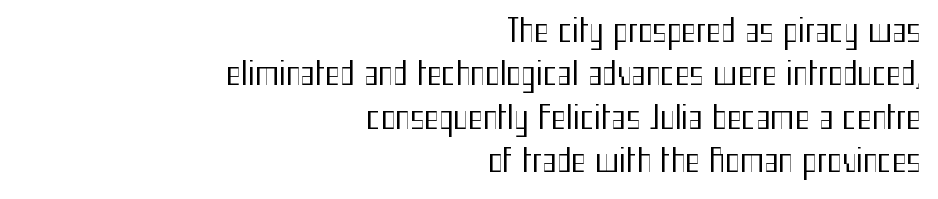
The image shows 31 px regular-weight, condensed sans-serif type, upright; set right-aligned, normal line spacing (1.4x), normal letter spacing, not underlined; medium stroke contrast and a medium x-height.
